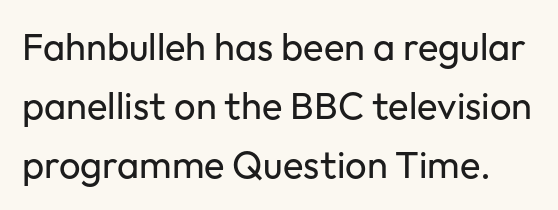
Spacing between characters is what you'd get straight out of the box. Quick note: underline off. These lines are composed in type without serifs. Is the stroke heavy? The answer is a plain regular-or-lighter.
